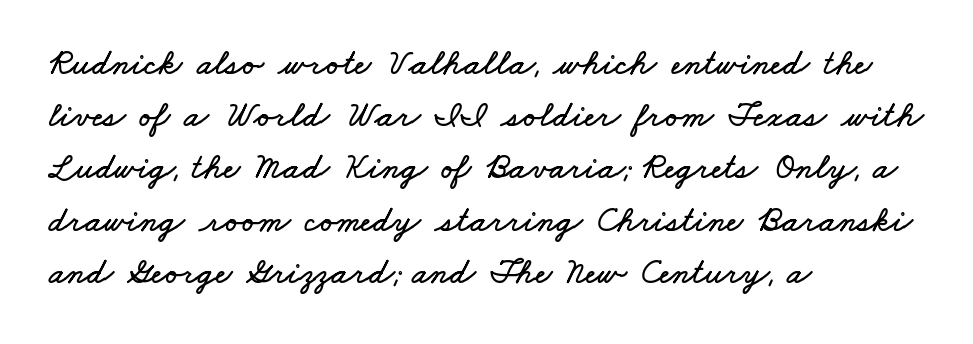
{"width": "wide", "stroke_contrast": "low", "x_height": "small", "monospaced": "no", "underline": "no", "align": "left", "line_spacing": "normal", "line_spacing_ratio": 1.45, "letter_spacing": "normal", "letter_spacing_em": 0.0, "glyph_px": 36}
